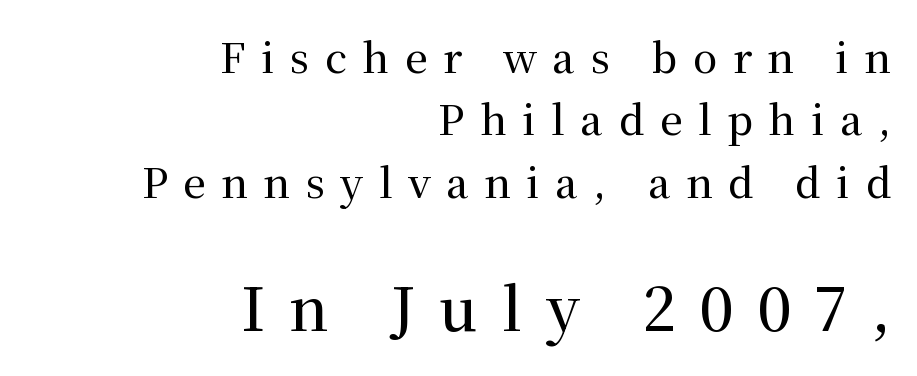
Q: Is the text italic (slanted)? A: No, it is upright.
Q: Is the typeface a serif or a sans-serif typeface? A: Serif.
Q: Is the text underlined? A: No.
Q: How is the paragraph aligned? A: Right-aligned.
Q: Is the spacing between letters normal or unusually wide? A: Unusually wide.
Q: Is the spacing between lines tight, normal or loose? A: Normal.
Q: Which block of text is set in a larger size, the first (top) or the second (bottom)? A: The second (bottom) one.
Q: Width (condensed, normal, or wide)? A: Normal.
Q: Stroke contrast? A: Medium.
Q: x-height? A: Medium.
Q: Monospaced? A: No.
